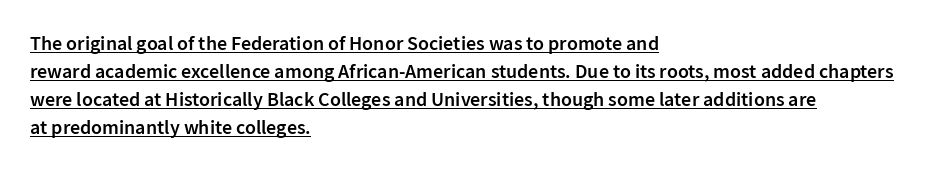
The image shows 20 px text type, upright; set left-aligned, normal line spacing (1.4x), normal letter spacing, underlined.
